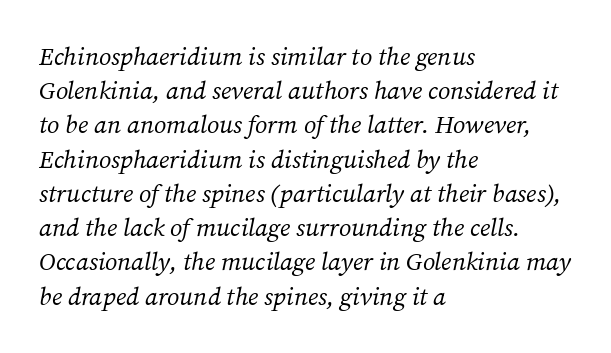
Q: Is the text bold? A: No.
Q: Is the text italic (slanted)? A: Yes, it leans right by about 12 degrees.
Q: Is the text underlined? A: No.
Q: How is the paragraph aligned? A: Left-aligned.
Q: Is the spacing between letters normal or unusually wide? A: Normal.
Q: Is the spacing between lines tight, normal or loose? A: Normal.
